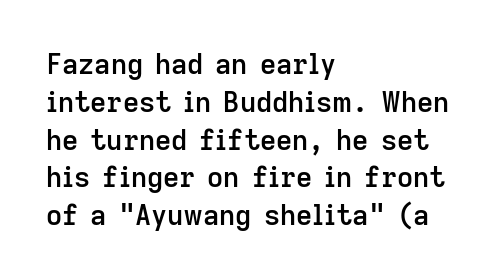
Rows of type keep a routine distance in the vertical direction. You could call the tracking neutral — neither tight nor loose. Leftover space on each line is placed entirely after the last word. Letterform terminals end flat and unadorned throughout the passage.
